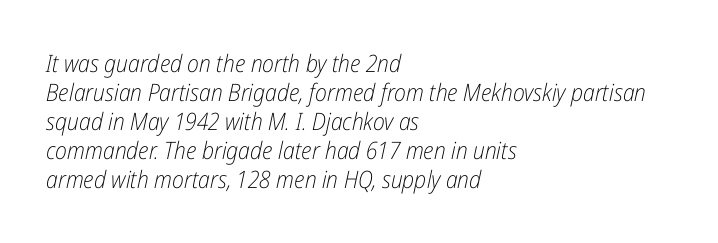
Q: Is the text bold? A: No.
Q: Is the text italic (slanted)? A: Yes, it leans right by about 12 degrees.
Q: Is the text underlined? A: No.
Q: How is the paragraph aligned? A: Left-aligned.
Q: Is the spacing between letters normal or unusually wide? A: Normal.
